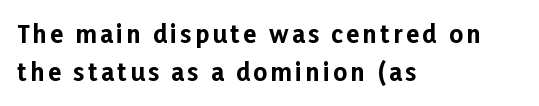
{"italic": "no", "bold": "yes", "underline": "no", "align": "left", "line_spacing": "normal", "line_spacing_ratio": 1.6, "glyph_px": 24}
